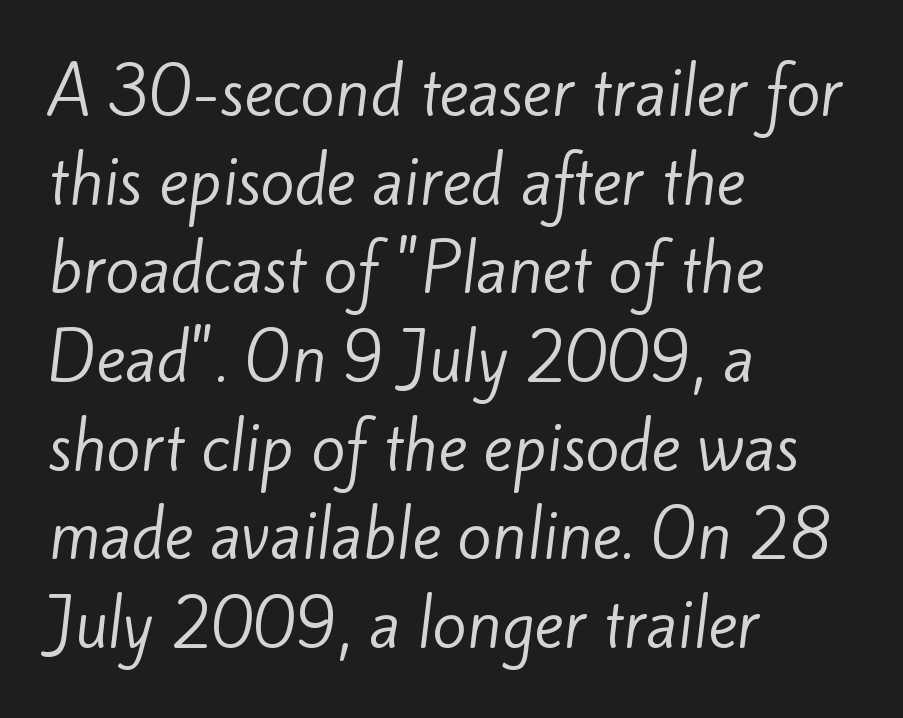
{"serif": "no", "bold": "no", "weight": "regular", "width": "normal", "stroke_contrast": "low", "x_height": "small", "monospaced": "no", "underline": "no", "align": "left", "line_spacing": "normal", "line_spacing_ratio": 1.43, "letter_spacing": "normal", "letter_spacing_em": 0.0, "glyph_px": 62}
